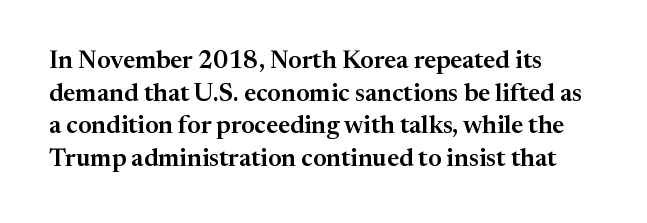
The tracking reads as untouched default to a designer's eye. Has an underline been added? It has not. Where is the straight margin? On the left. A typesetter would call this leading conventional body-copy spacing.
